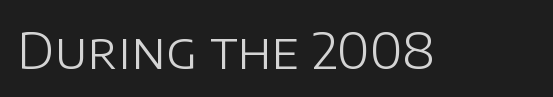
Q: Is the text bold? A: No.
Q: Is the text italic (slanted)? A: No, it is upright.
Q: Is the typeface a serif or a sans-serif typeface? A: Sans-serif.
Q: Is the text underlined? A: No.
Q: Is the spacing between letters normal or unusually wide? A: Normal.
Q: Width (condensed, normal, or wide)? A: Normal.
Q: Stroke contrast? A: Low.
Q: x-height? A: Large.
Q: Monospaced? A: No.
